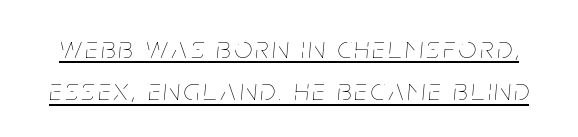
The image shows 31 px thin, condensed type, italic (leaning right); set normal line spacing (1.37x), underlined; low stroke contrast and a large x-height.
